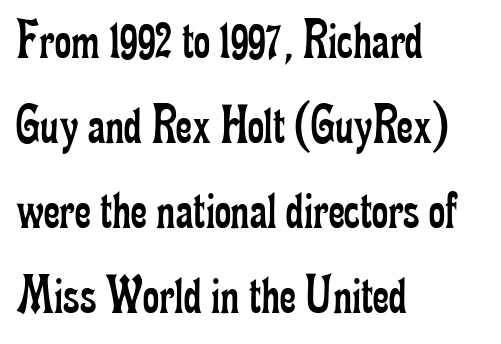
{"serif": "yes", "italic": "no", "bold": "no", "weight": "regular", "width": "condensed", "stroke_contrast": "low", "x_height": "small", "monospaced": "no", "underline": "no", "align": "left", "line_spacing": "normal", "line_spacing_ratio": 1.52, "letter_spacing": "normal", "letter_spacing_em": 0.0, "glyph_px": 56}
